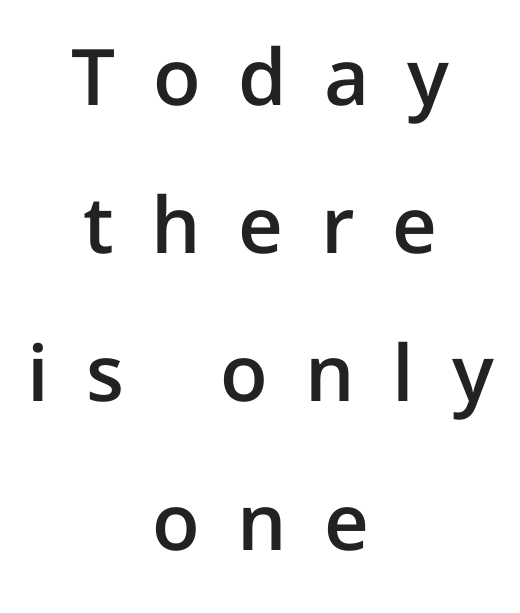
In terms of weight, the rendering is demibold, just under bold. This is sans-serif lettering, the kind often seen on screens and signage. This rendering features lettering with no underline. The vertical gap from one line to the next is large. Here the designer chose a conventional face with non-uniform glyph widths.
